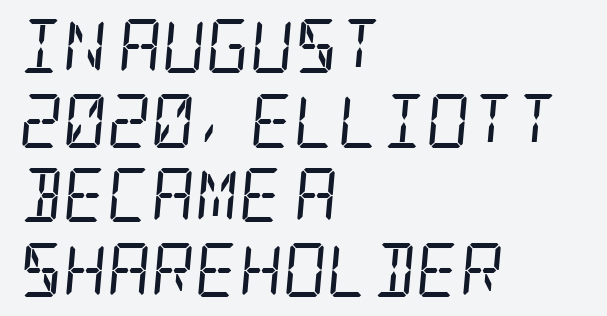
The image shows 54 px regular-weight, condensed serif type, italic (leaning right); set left-aligned, normal line spacing (1.38x), normal letter spacing, not underlined; low stroke contrast and a large x-height.
